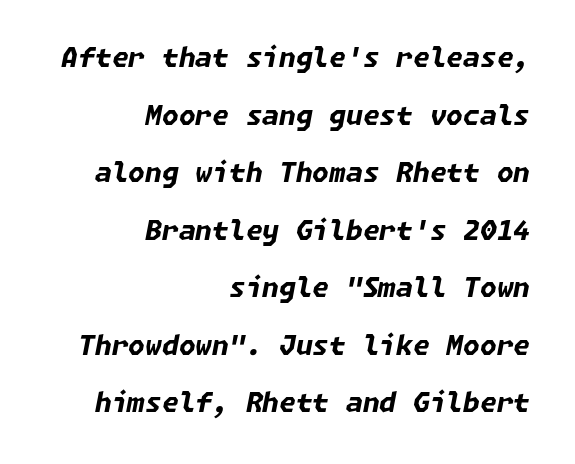
You could call the tracking neutral — neither tight nor loose. These lines stand farther apart than default settings would place them. Each glyph is drawn with heavy, bold strokes. The passage shown leans; its letterforms are oblique. Any mark beneath the type? The region is blank. Notice how the passage keeps a crisp vertical edge on the right only.
